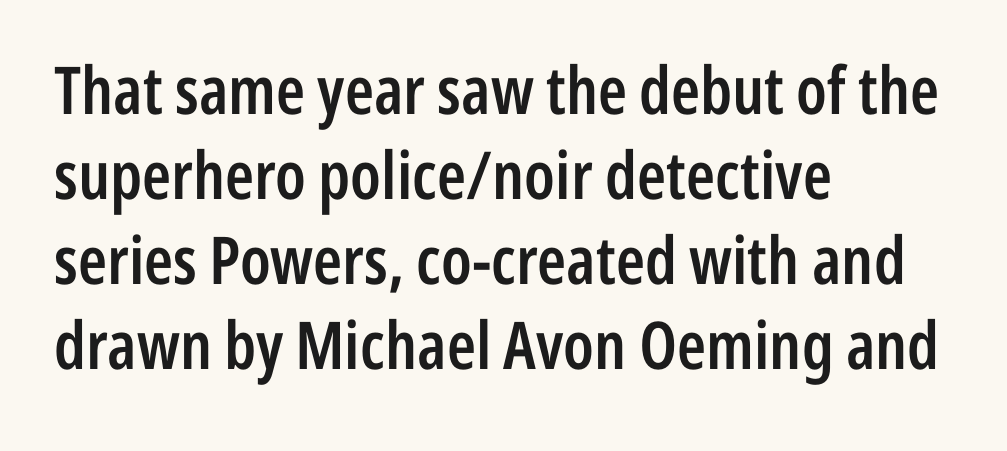
The line texture is even and compact thanks to regular tracking. The space beneath each line is pristine and unruled. Ascenders rise straight up at ninety degrees. Semibold letterforms, between regular and bold. The rendering uses natural spacing where letterforms have individual widths. The line-height multiplier appears to be the usual default.
